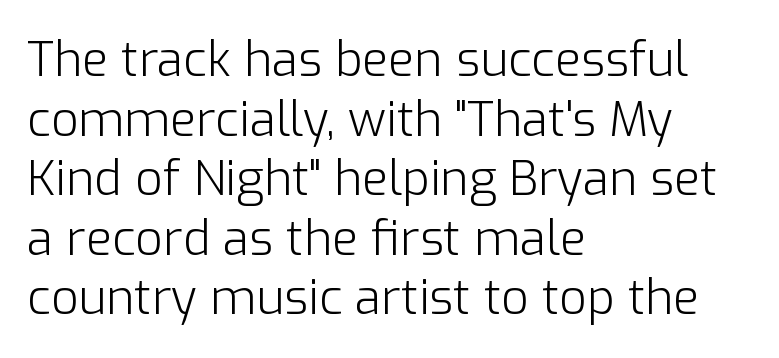
The image shows 48 px light sans-serif type, upright; set left-aligned, line spacing 1.24x, normal letter spacing, not underlined; low stroke contrast and a medium x-height.
